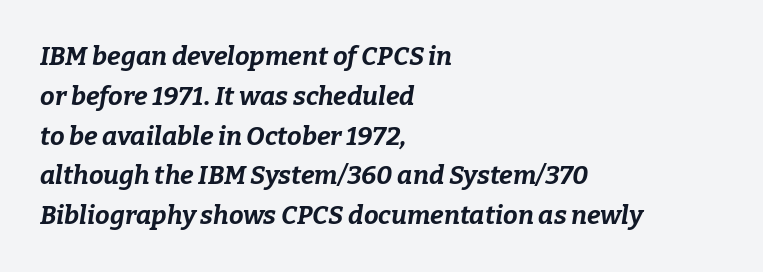
{"italic": "yes", "lean": "right", "slant_degrees": 9, "bold": "yes", "underline": "no", "align": "left", "line_spacing": "normal", "line_spacing_ratio": 1.53, "letter_spacing": "normal", "letter_spacing_em": 0.0, "glyph_px": 26}
